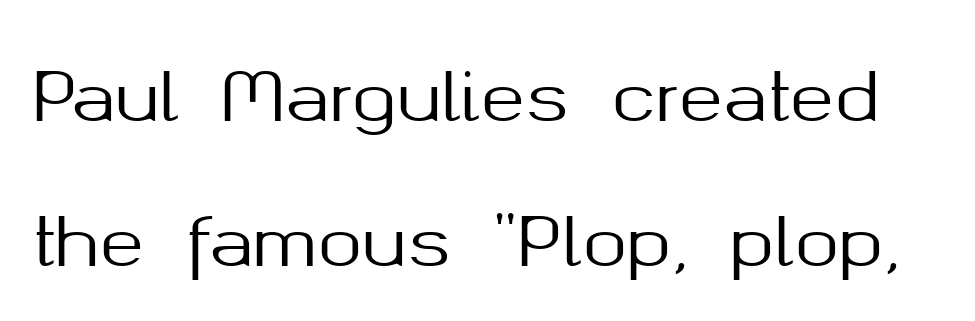
Q: Is the text italic (slanted)? A: No, it is upright.
Q: Is the typeface a serif or a sans-serif typeface? A: Sans-serif.
Q: Is the text underlined? A: No.
Q: Is the spacing between letters normal or unusually wide? A: Normal.
Q: Is the spacing between lines tight, normal or loose? A: Loose.
Q: Width (condensed, normal, or wide)? A: Normal.
Q: Stroke contrast? A: Medium.
Q: x-height? A: Medium.
Q: Monospaced? A: No.
